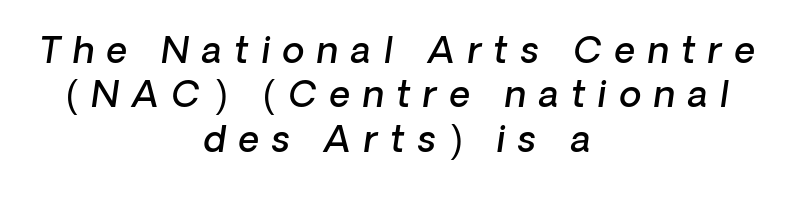
The string is rendered with underlining switched off. Weight check: semibold — heavier than regular, not quite bold. The specimen reads as italic at a glance. Teacher's note: observe the equal gaps on both sides — that is centered alignment.
